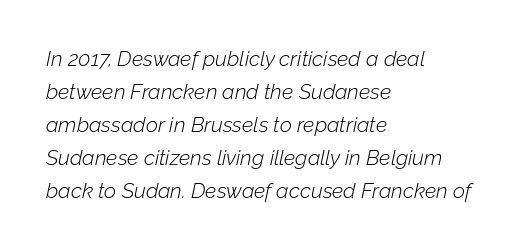
Q: Is the text bold? A: No.
Q: Is the text italic (slanted)? A: Yes, it leans right by about 12 degrees.
Q: Is the text underlined? A: No.
Q: How is the paragraph aligned? A: Left-aligned.
Q: Is the spacing between letters normal or unusually wide? A: Normal.
Q: Is the spacing between lines tight, normal or loose? A: Normal.
